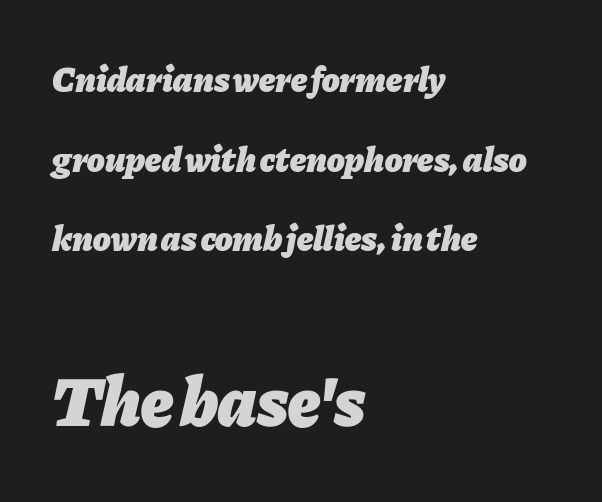
Default kerning and tracking; the words read as compact shapes. Character size in the trailing block exceeds that of the leading block. Spacing verdict: proportional, widths tailored to each character. Thick stems and heavy bowls — unmistakably bold. Decoration check: the copy has no underline. The line-height multiplier appears high, well above default.
